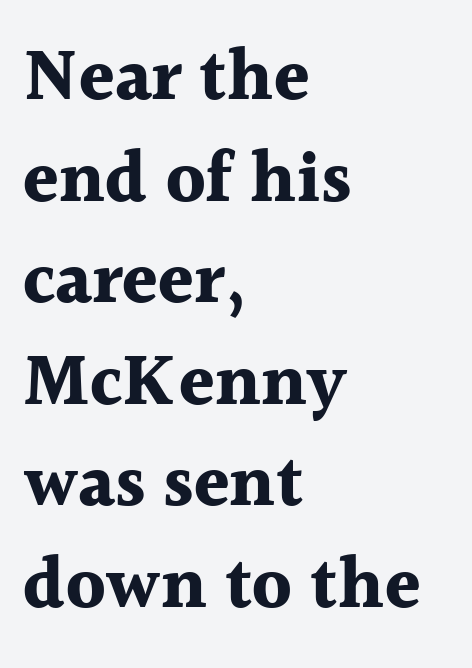
Is this a fixed-width face? No — the glyphs have proportional, varying widths. The type is set solid horizontally, with unmodified tracking. No italicization has been applied; the sample stays upright. Check where the strokes stop: tiny serifs finish them off.
